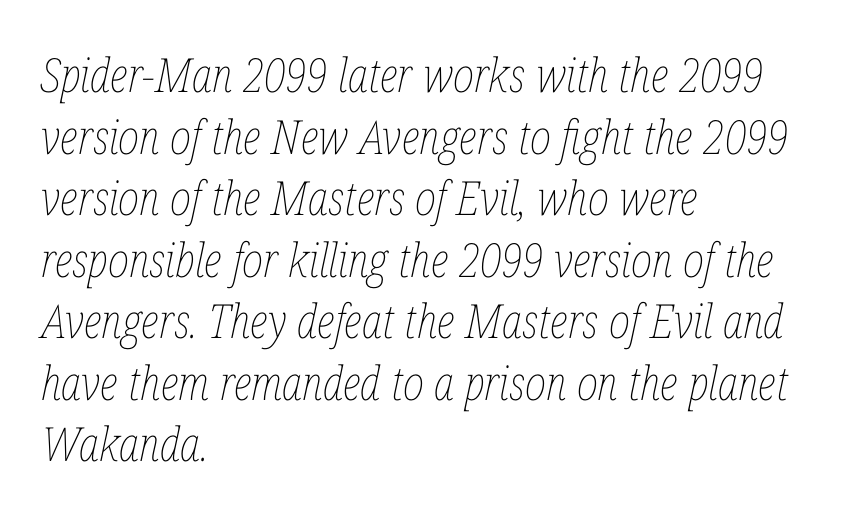
The image shows 47 px thin, condensed type, italic (leaning right); set left-aligned, normal line spacing (1.31x), normal letter spacing, not underlined; low stroke contrast and a medium x-height.
